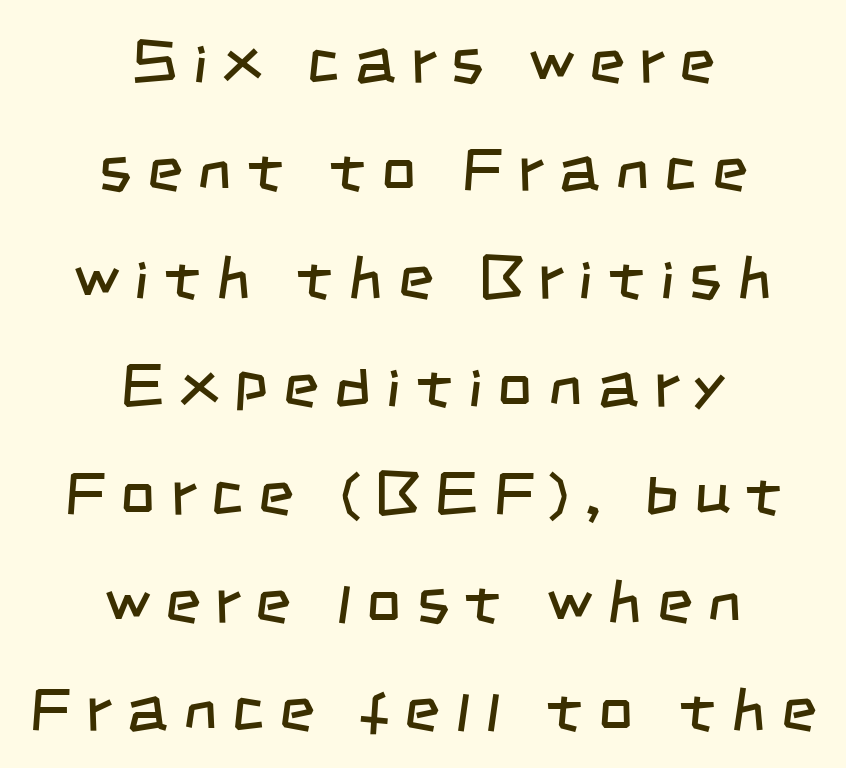
Q: Is the text bold? A: No.
Q: Is the typeface a serif or a sans-serif typeface? A: Sans-serif.
Q: Is the text underlined? A: No.
Q: How is the paragraph aligned? A: Centered.
Q: Is the spacing between letters normal or unusually wide? A: Unusually wide.
Q: Width (condensed, normal, or wide)? A: Condensed.
Q: Stroke contrast? A: Low.
Q: x-height? A: Large.
Q: Monospaced? A: No.
